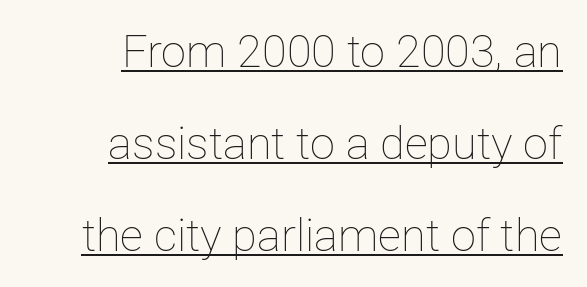
{"italic": "no", "bold": "no", "weight": "thin", "width": "normal", "stroke_contrast": "low", "x_height": "medium", "monospaced": "no", "underline": "yes", "align": "right", "line_spacing": "loose", "line_spacing_ratio": 2.04, "letter_spacing": "normal", "letter_spacing_em": 0.0, "glyph_px": 45}
